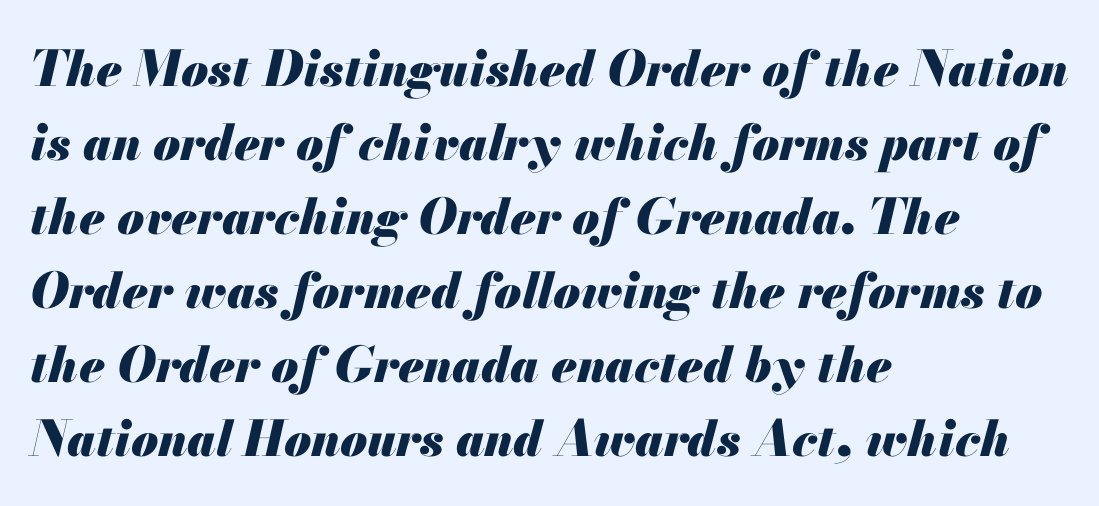
In terms of letterspacing, this is plain default setting. Plain, unruled lines of type. Stroke thickness is high; the sample reads as a true bold. Line spacing here is normal. Posture: slanted.
